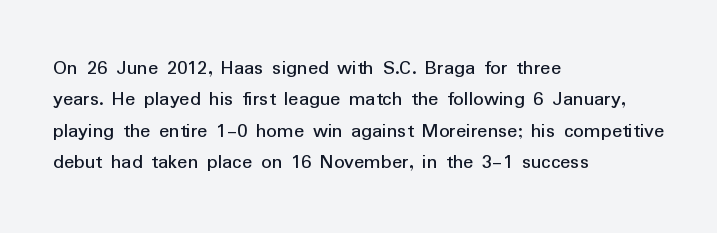
{"italic": "no", "underline": "no", "align": "left", "line_spacing": "normal", "line_spacing_ratio": 1.5, "letter_spacing": "normal", "letter_spacing_em": 0.0, "glyph_px": 21}
